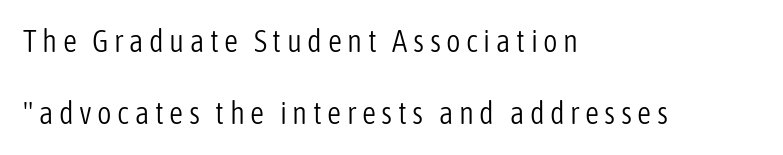
The rendering uses natural spacing where letterforms have individual widths. The glyphs are unaccompanied by any horizontal stroke below them. A classic flush-left, rag-right setting is used for this passage. The rendering shows plain stroke endings on the letterforms — a sans-serif design. The rendering uses a large line-height, opening up the rows.
